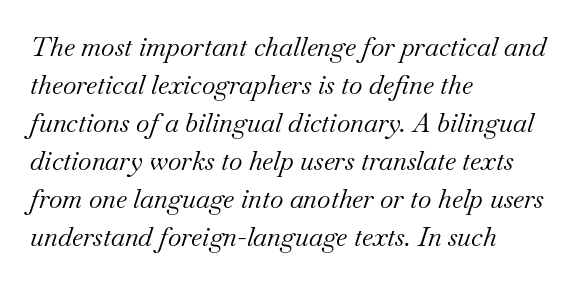
{"italic": "yes", "lean": "right", "slant_degrees": 18, "bold": "no", "underline": "no", "align": "left", "line_spacing": "normal", "line_spacing_ratio": 1.46, "letter_spacing": "normal", "letter_spacing_em": 0.0, "glyph_px": 26}
